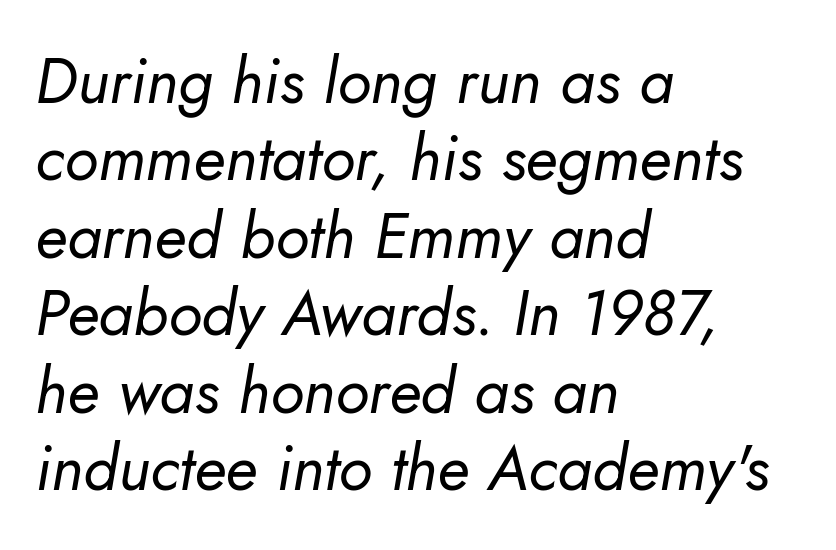
The image shows 63 px regular-weight type, italic (leaning right); set left-aligned, line spacing 1.23x, normal letter spacing, not underlined; low stroke contrast and a small x-height.
